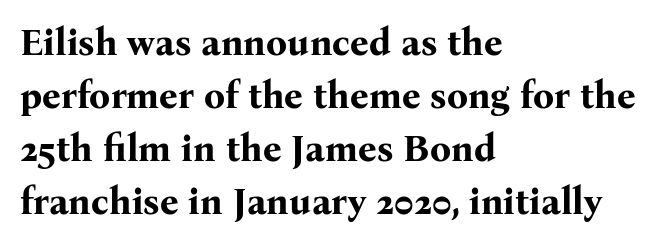
Is there much room between lines? A standard amount, neither cramped nor airy. Letter spacing: default. Only glyphs here, with clear space below each row. The face used here is proportionally spaced, like ordinary book or web type. Serifs: yes, visible at the terminals of the letterforms.
